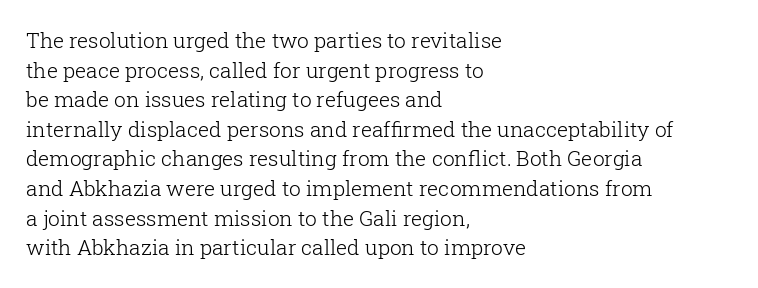
Q: Is the text bold? A: No.
Q: Is the text italic (slanted)? A: No, it is upright.
Q: Is the text underlined? A: No.
Q: How is the paragraph aligned? A: Left-aligned.
Q: Is the spacing between letters normal or unusually wide? A: Normal.
Q: Is the spacing between lines tight, normal or loose? A: Normal.
